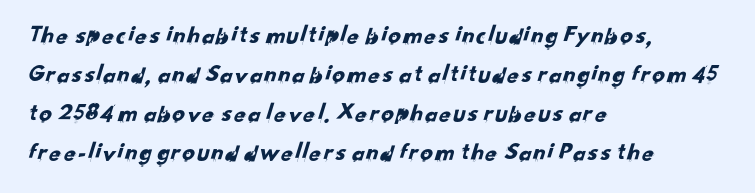
Nothing unusual about the tracking: characters are spaced as the font intends. The leading is moderate, giving the passage an even texture. Letters rest on an invisible, unmarked baseline. Leftover space on each line is placed entirely after the last word.
